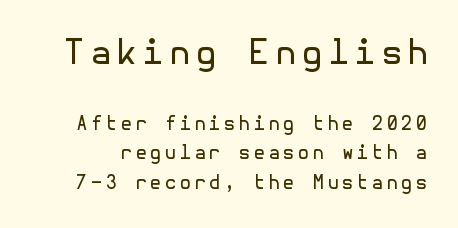
Q: Is the text bold? A: No.
Q: Is the text italic (slanted)? A: No, it is upright.
Q: Is the typeface a serif or a sans-serif typeface? A: Sans-serif.
Q: Is the text underlined? A: No.
Q: Is the spacing between lines tight, normal or loose? A: Normal.
Q: Which block of text is set in a larger size, the first (top) or the second (bottom)? A: The first (top) one.
Q: Width (condensed, normal, or wide)? A: Normal.
Q: x-height? A: Medium.
